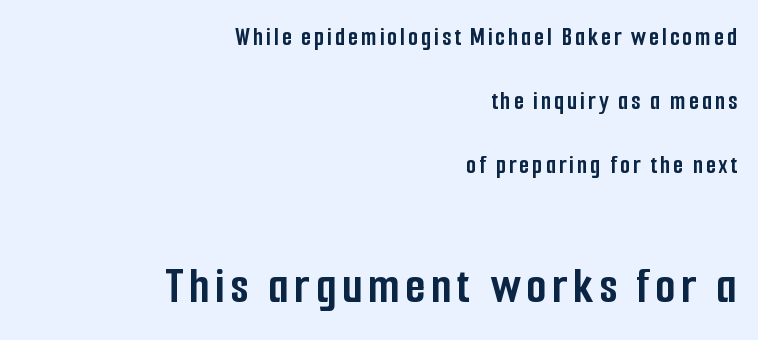
Visually the block forms a straight wall on the right and a jagged coastline on the left. The face used here appears at its bigger size in the lower chunk. Notice the wide empty band between every row — that's loose leading. The face used here is a sans, in the tradition of grotesques and geometrics. Letters rest on an invisible, unmarked baseline. These lines are rendered in a variable-pitch font.
